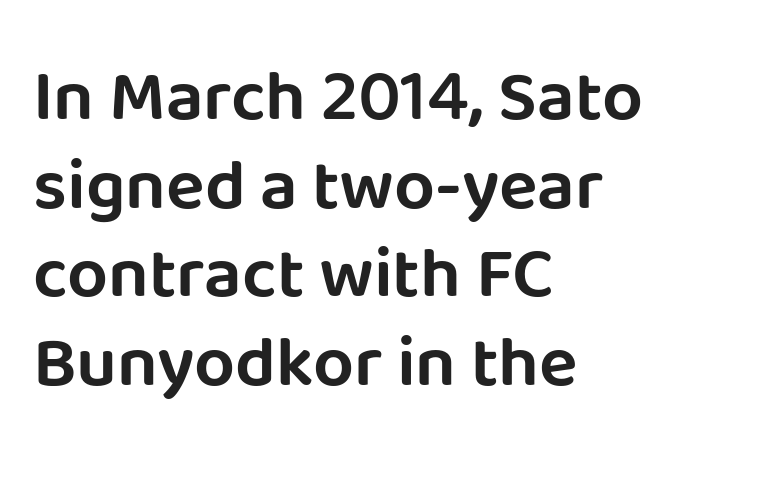
The image shows 72 px sans-serif type, upright; set left-aligned, line spacing 1.23x, normal letter spacing, not underlined; low stroke contrast and a large x-height.
